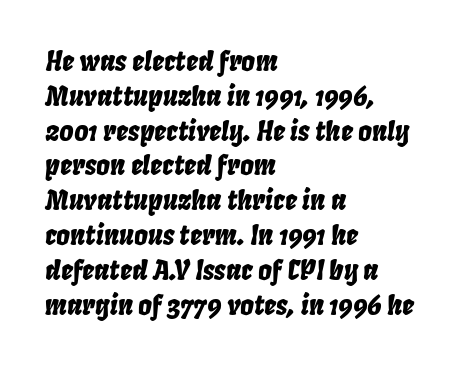
{"italic": "yes", "lean": "right", "slant_degrees": 8, "underline": "no", "align": "left", "line_spacing": "normal", "line_spacing_ratio": 1.29, "letter_spacing": "normal", "letter_spacing_em": 0.0, "glyph_px": 27}
